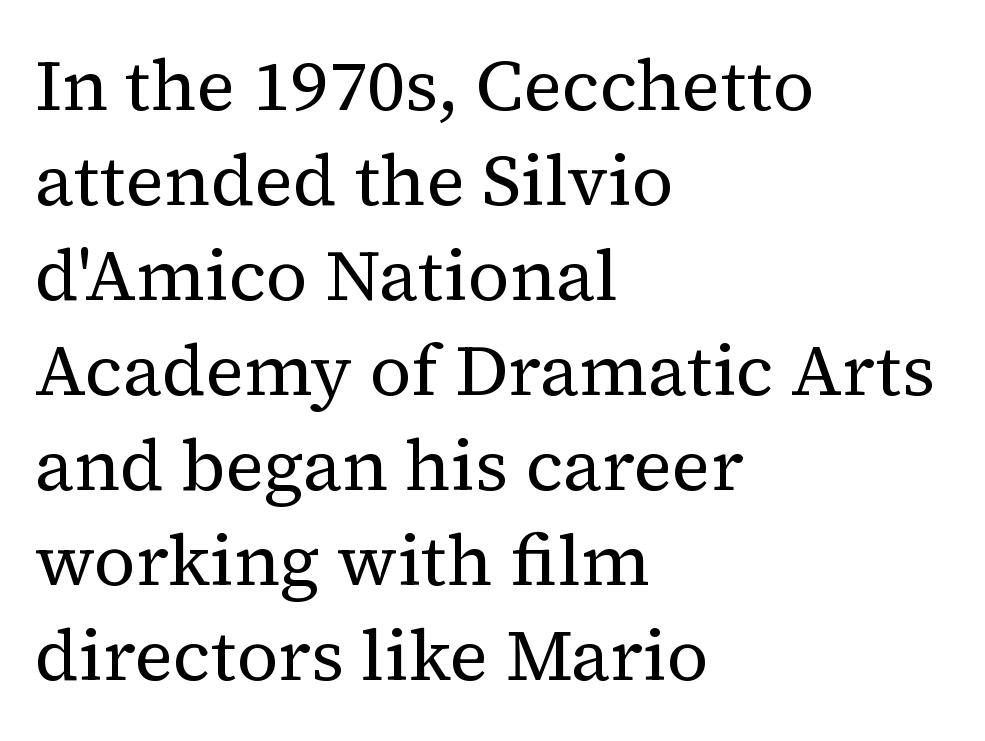
The image shows 72 px regular-weight serif type, upright; set left-aligned, normal line spacing (1.32x), normal letter spacing, not underlined; medium stroke contrast and a medium x-height.
